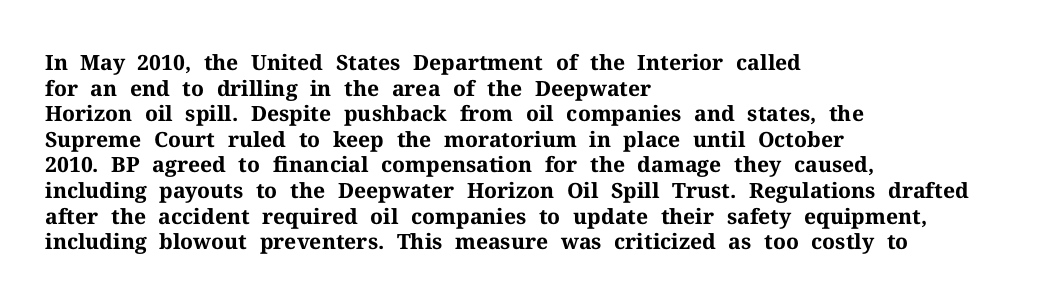
{"italic": "no", "bold": "yes", "underline": "no", "align": "left", "line_spacing_ratio": 1.22, "letter_spacing": "normal", "letter_spacing_em": 0.0, "glyph_px": 21}
